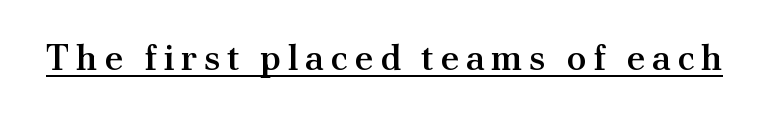
Posture: vertical. The font family rendered here belongs to the serif group. Has an underline been added? It has. Weight check: semibold — heavier than regular, not quite bold. Think of a printed novel: that variable character pitch is what you see here.
